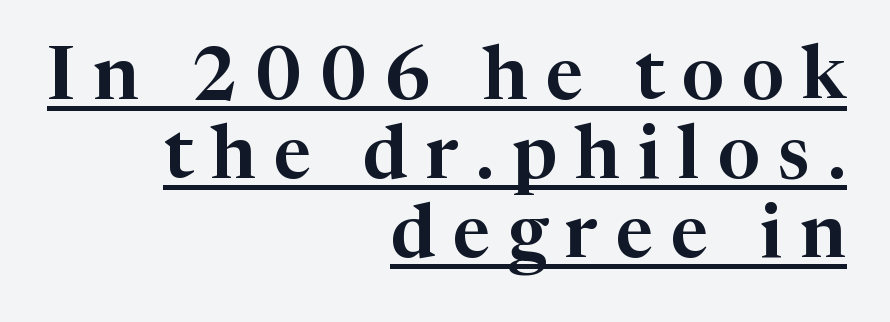
Q: Is the text italic (slanted)? A: No, it is upright.
Q: Is the typeface a serif or a sans-serif typeface? A: Serif.
Q: Is the text underlined? A: Yes.
Q: How is the paragraph aligned? A: Right-aligned.
Q: Is the spacing between letters normal or unusually wide? A: Unusually wide.
Q: Is the spacing between lines tight, normal or loose? A: Tight.
Q: Width (condensed, normal, or wide)? A: Normal.
Q: Stroke contrast? A: High.
Q: x-height? A: Medium.
Q: Monospaced? A: No.
